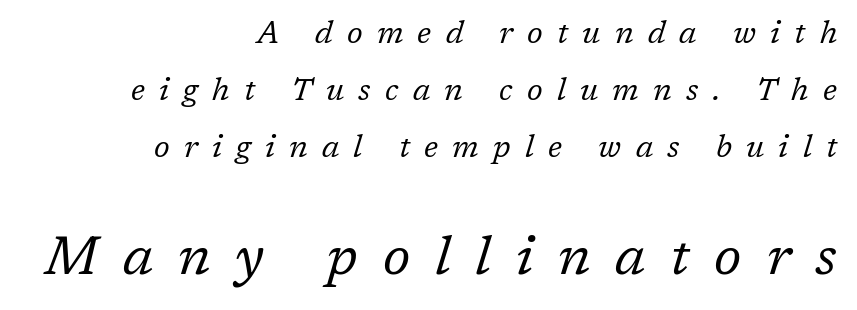
{"serif": "yes", "italic": "yes", "lean": "right", "slant_degrees": 17, "bold": "no", "weight": "regular", "width": "normal", "stroke_contrast": "low", "x_height": "medium", "monospaced": "no", "underline": "no", "align": "right", "line_spacing_ratio": 1.84, "letter_spacing": "wide", "letter_spacing_em": 0.46, "larger_block": "second", "size_ratio": 1.74, "glyph_px": 54}
